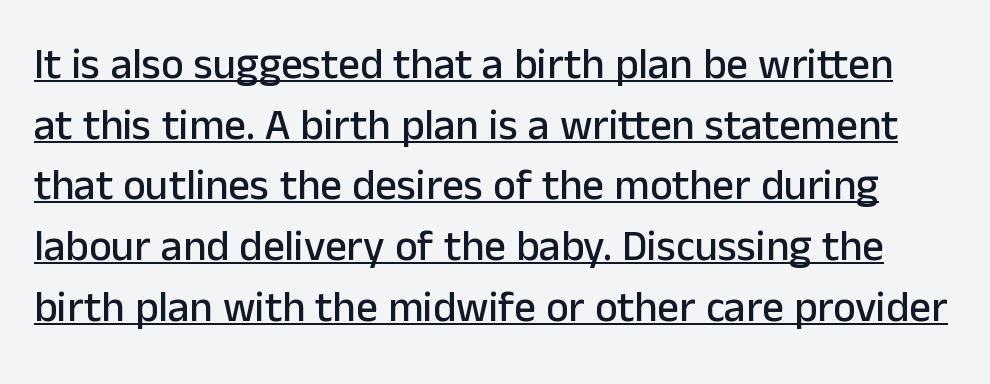
Q: Is the text italic (slanted)? A: No, it is upright.
Q: Is the typeface a serif or a sans-serif typeface? A: Sans-serif.
Q: Is the text underlined? A: Yes.
Q: Is the spacing between letters normal or unusually wide? A: Normal.
Q: Is the spacing between lines tight, normal or loose? A: Normal.
Q: Width (condensed, normal, or wide)? A: Normal.
Q: Stroke contrast? A: Low.
Q: x-height? A: Medium.
Q: Monospaced? A: No.
